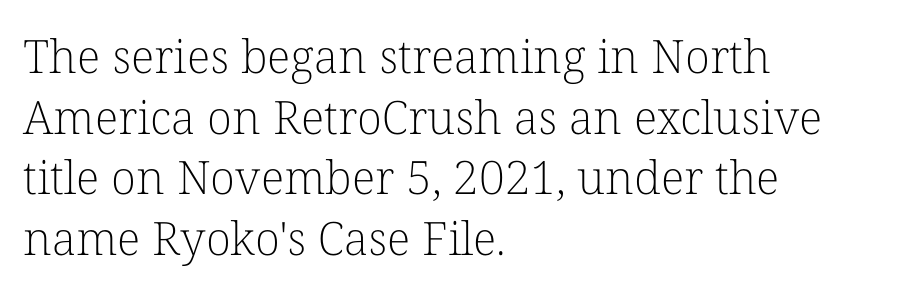
Q: Is the text bold? A: No.
Q: Is the text italic (slanted)? A: No, it is upright.
Q: Is the typeface a serif or a sans-serif typeface? A: Serif.
Q: Is the text underlined? A: No.
Q: How is the paragraph aligned? A: Left-aligned.
Q: Is the spacing between letters normal or unusually wide? A: Normal.
Q: Is the spacing between lines tight, normal or loose? A: Normal.
Q: Width (condensed, normal, or wide)? A: Normal.
Q: Stroke contrast? A: Low.
Q: x-height? A: Medium.
Q: Monospaced? A: No.
